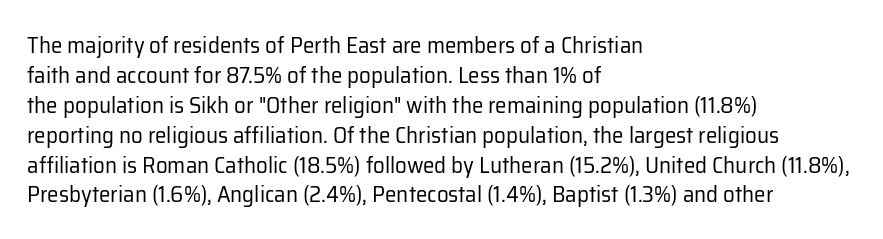
The lines are quadded left. The font sits on the lighter half of the weight spectrum, regular included. Tracking here is standard; glyphs follow each other at the usual distance. Italic? Not at all — the glyphs are vertical. Rule under the text: the space is simply empty.
